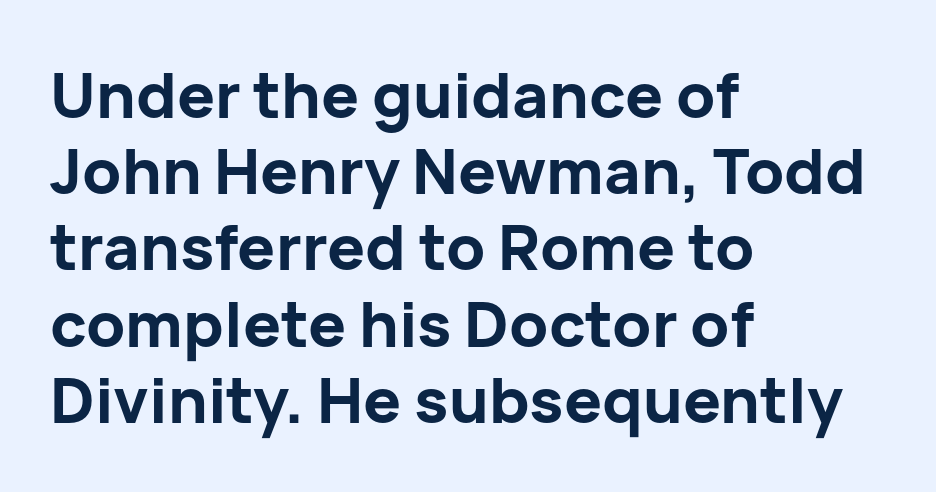
The image shows 63 px bold sans-serif type, upright; set left-aligned, line spacing 1.21x, normal letter spacing, not underlined; low stroke contrast and a medium x-height.
